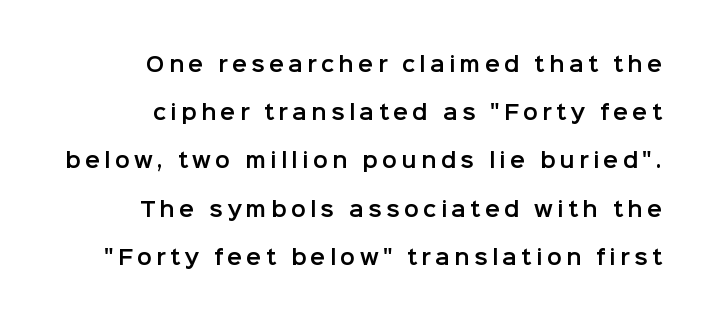
Honestly, the letter spacing is so wide it's the main thing you notice. Underline: absent. Notice the wide empty band between every row — that's loose leading. The type sits square on the baseline with zero lean.
